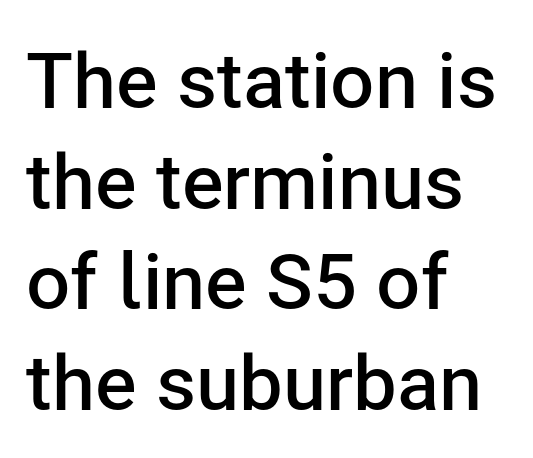
{"serif": "no", "italic": "no", "bold": "semi", "weight": "semibold", "width": "normal", "stroke_contrast": "low", "x_height": "medium", "monospaced": "no", "underline": "no", "align": "left", "line_spacing": "normal", "line_spacing_ratio": 1.29, "letter_spacing": "normal", "letter_spacing_em": 0.0, "glyph_px": 78}
